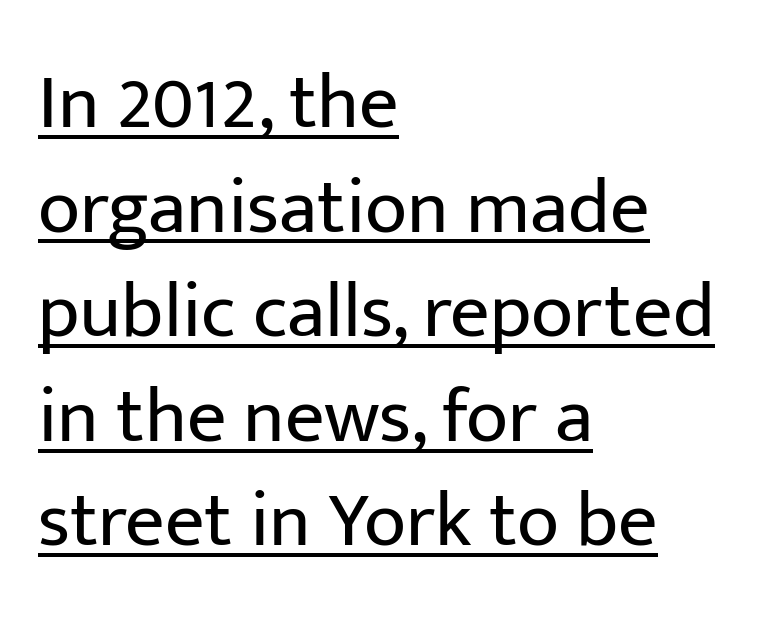
The image shows 78 px regular-weight sans-serif type, upright; set left-aligned, normal line spacing (1.34x), normal letter spacing, underlined; low stroke contrast and a medium x-height.
